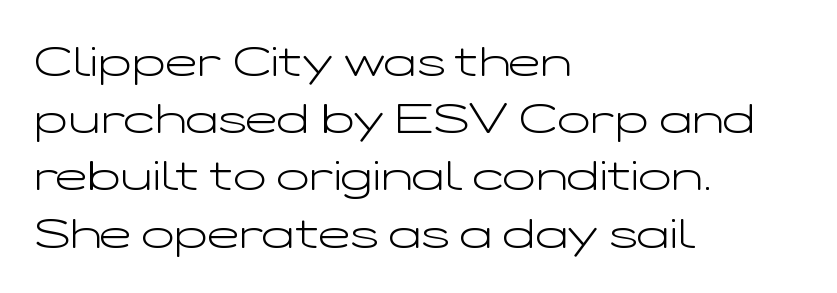
The rendering uses a moderate line-height, typical for paragraphs. Is this a fixed-width face? No — the glyphs have proportional, varying widths. No italicization has been applied; the sample stays upright. Classification — sans serif. Is the type heavy? It reads as light-to-regular instead. Leftover space on each line is placed entirely after the last word.
